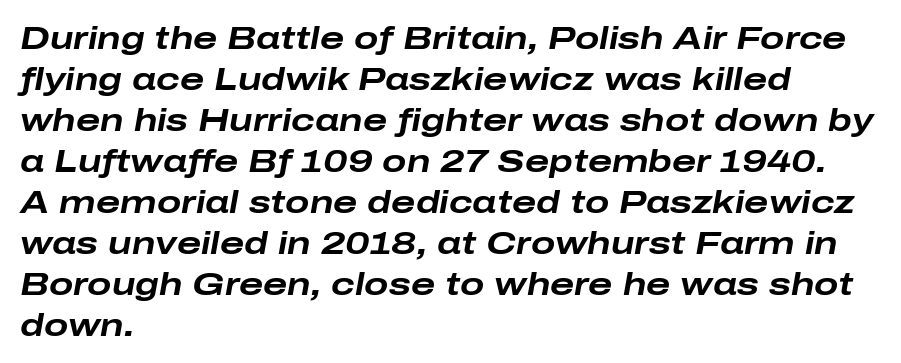
The image shows 32 px bold, wide type, italic (leaning right); set left-aligned, normal line spacing (1.28x), normal letter spacing, not underlined; low stroke contrast and a medium x-height.
